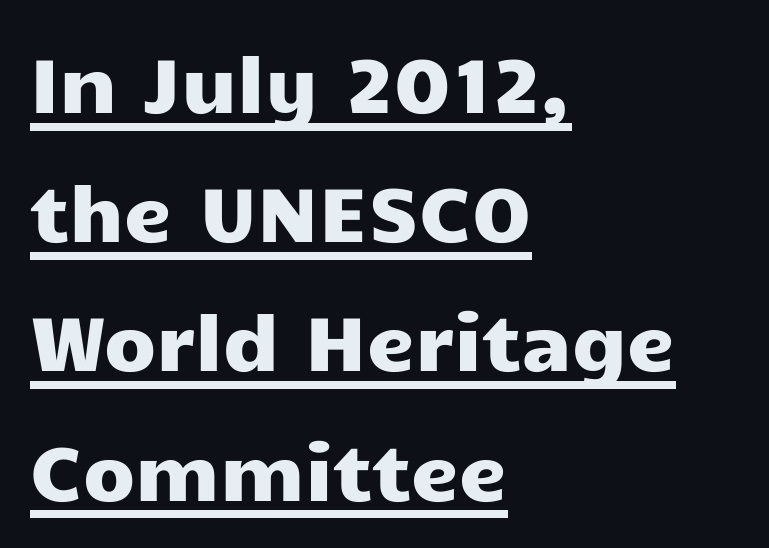
{"serif": "no", "italic": "no", "width": "wide", "stroke_contrast": "low", "x_height": "medium", "monospaced": "no", "underline": "yes", "align": "left", "line_spacing": "normal", "line_spacing_ratio": 1.7, "letter_spacing": "normal", "letter_spacing_em": 0.0, "glyph_px": 76}
